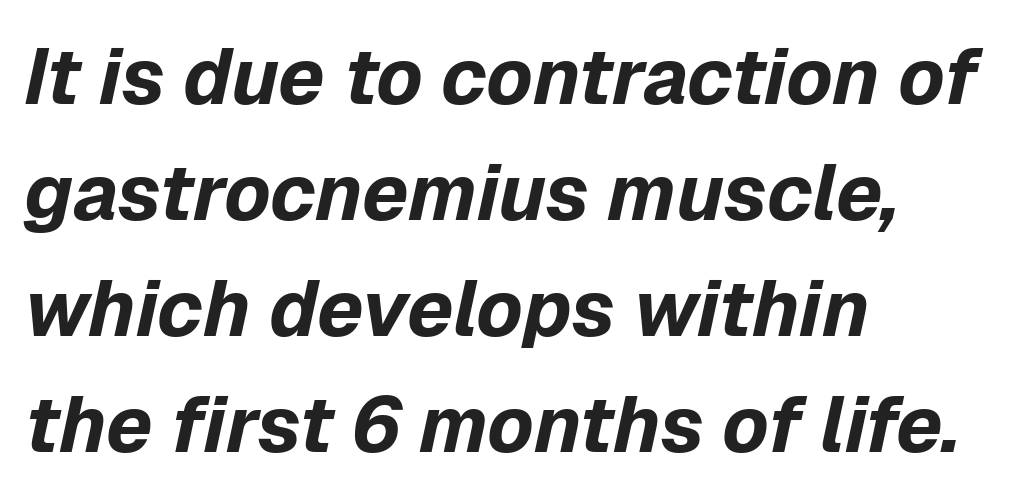
The image shows 79 px bold type, italic (leaning right); set left-aligned, normal line spacing (1.47x), normal letter spacing, not underlined; low stroke contrast and a medium x-height.
